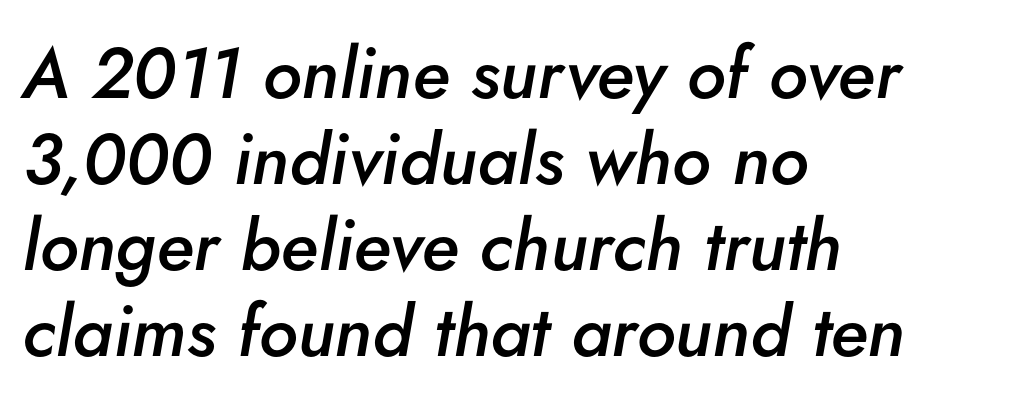
How heavy is the stroke? Medium-heavy — a semibold, shy of bold. Here the designer chose a conventional face with non-uniform glyph widths. Slanted lettering throughout. Standard letterfit; no display-style spreading of the glyphs.
